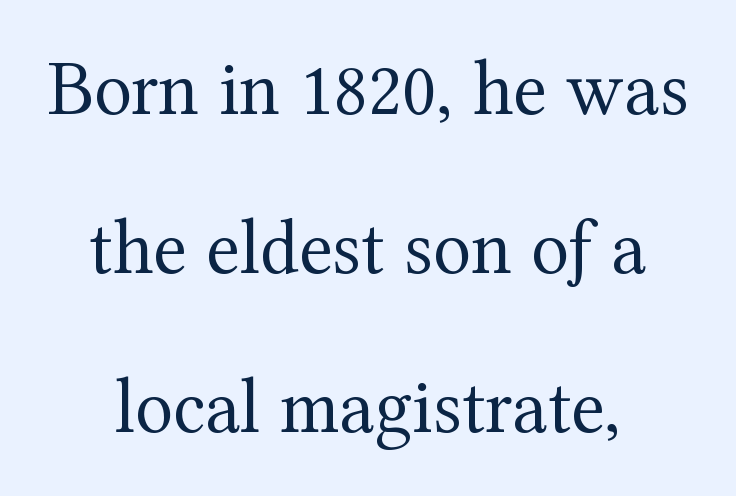
The image shows 78 px regular-weight serif type, upright; set centered, loose line spacing (2.04x), normal letter spacing, not underlined; medium stroke contrast and a medium x-height.
